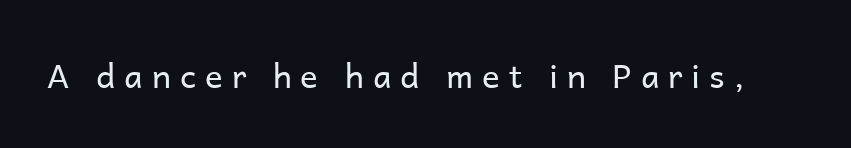
Italic? Not at all — the glyphs are vertical. The baseline area is clear. The type is letterspaced generously, with wide tracking. Varying glyph widths throughout — classic text-font behaviour.
